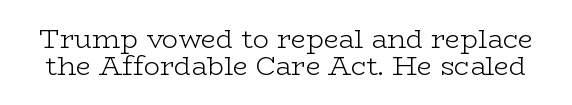
Q: Is the text bold? A: No.
Q: Is the text italic (slanted)? A: No, it is upright.
Q: Is the text underlined? A: No.
Q: Is the spacing between letters normal or unusually wide? A: Normal.
Q: Is the spacing between lines tight, normal or loose? A: Tight.
